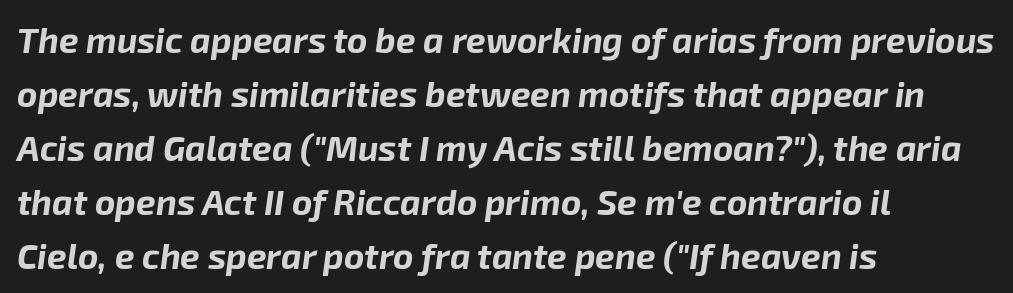
{"italic": "yes", "lean": "right", "slant_degrees": 8, "bold": "yes", "weight": "bold", "width": "normal", "stroke_contrast": "low", "x_height": "medium", "monospaced": "no", "underline": "no", "align": "left", "line_spacing": "normal", "line_spacing_ratio": 1.54, "letter_spacing": "normal", "letter_spacing_em": 0.0, "glyph_px": 35}
